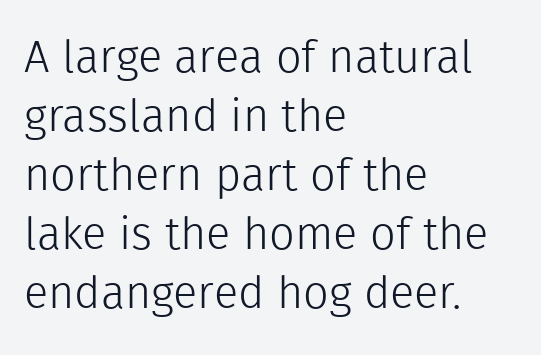
The block of text has a typical density, with ordinary space between rows. The rendering uses natural spacing where letterforms have individual widths. Short note: letters normally spaced. Nope, no serifs anywhere on these letters. A quiet, ordinary-to-light weight characterises the typeface. No italicization has been applied; the sample stays upright.
